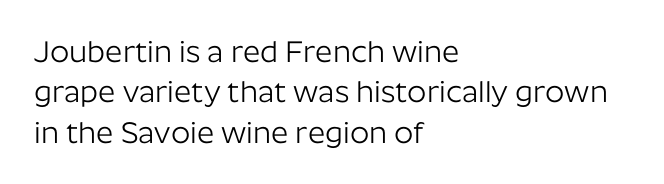
The passage shown is not bold in any degree. Upright lettering throughout. In terms of letterform style, serifs are entirely absent. Here the designer chose a conventional face with non-uniform glyph widths.
